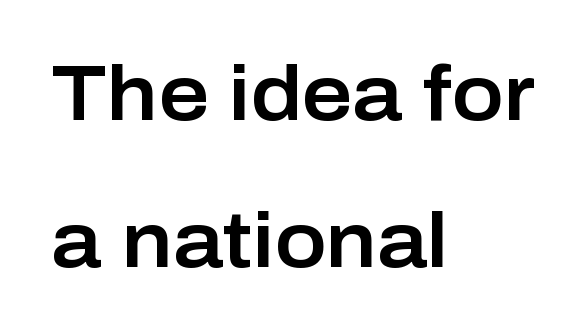
{"serif": "no", "italic": "no", "width": "normal", "stroke_contrast": "low", "x_height": "medium", "monospaced": "no", "underline": "no", "align": "left", "line_spacing_ratio": 1.89, "letter_spacing": "normal", "letter_spacing_em": 0.0, "glyph_px": 78}
